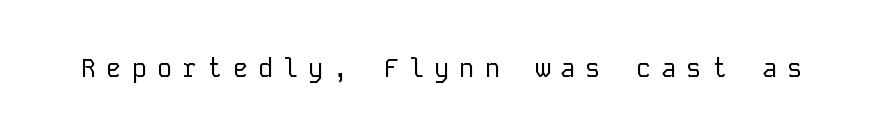
Tracking here is generous; glyphs stand well apart from one another. The weight tops out at a normal text grade. Do the letters lean? They stand straight. The space directly below the letters is spotless.
